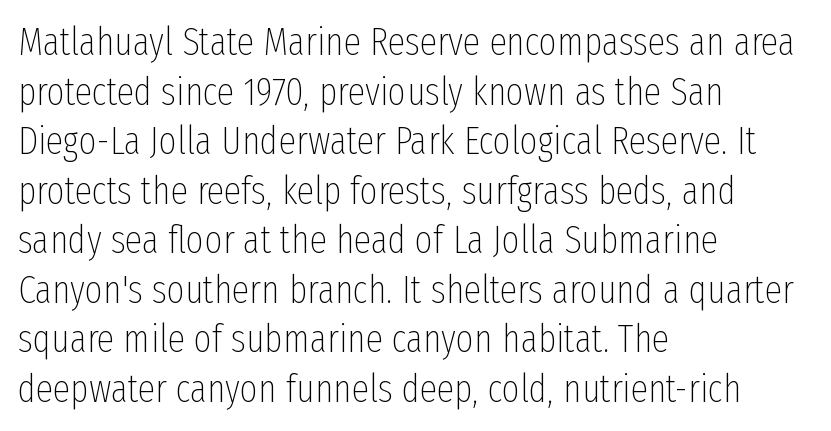
Q: Is the text bold? A: No.
Q: Is the text italic (slanted)? A: No, it is upright.
Q: Is the typeface a serif or a sans-serif typeface? A: Sans-serif.
Q: Is the text underlined? A: No.
Q: How is the paragraph aligned? A: Left-aligned.
Q: Is the spacing between letters normal or unusually wide? A: Normal.
Q: Is the spacing between lines tight, normal or loose? A: Normal.
Q: Width (condensed, normal, or wide)? A: Condensed.
Q: Stroke contrast? A: Low.
Q: x-height? A: Medium.
Q: Monospaced? A: No.
